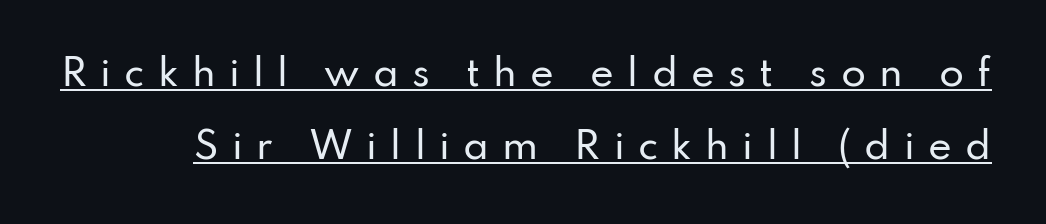
Q: Is the text italic (slanted)? A: No, it is upright.
Q: Is the typeface a serif or a sans-serif typeface? A: Sans-serif.
Q: Is the text underlined? A: Yes.
Q: Is the spacing between letters normal or unusually wide? A: Unusually wide.
Q: Is the spacing between lines tight, normal or loose? A: Loose.
Q: Width (condensed, normal, or wide)? A: Normal.
Q: Stroke contrast? A: Low.
Q: x-height? A: Small.
Q: Monospaced? A: No.
